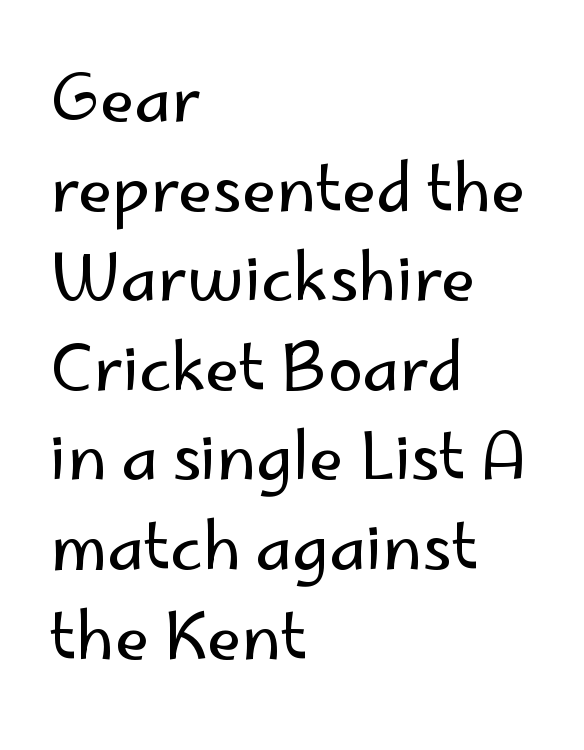
A sans-serif font was chosen for this passage. The passage shown is typed in a proportional face where columns would drift. Clear beneath every line of the passage. The lines in this sample share a left origin and differ only in where they stop. Unbolded letterforms with no extra heft. Summary of vertical rhythm: regular, with standard interline spacing.
